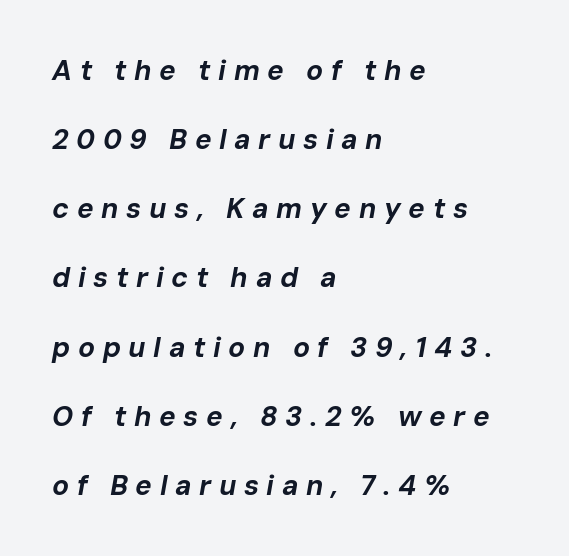
{"italic": "yes", "lean": "right", "slant_degrees": 10, "bold": "yes", "weight": "bold", "width": "normal", "stroke_contrast": "low", "x_height": "medium", "monospaced": "no", "underline": "no", "align": "left", "line_spacing": "loose", "line_spacing_ratio": 2.47, "letter_spacing": "wide", "letter_spacing_em": 0.27, "glyph_px": 28}
